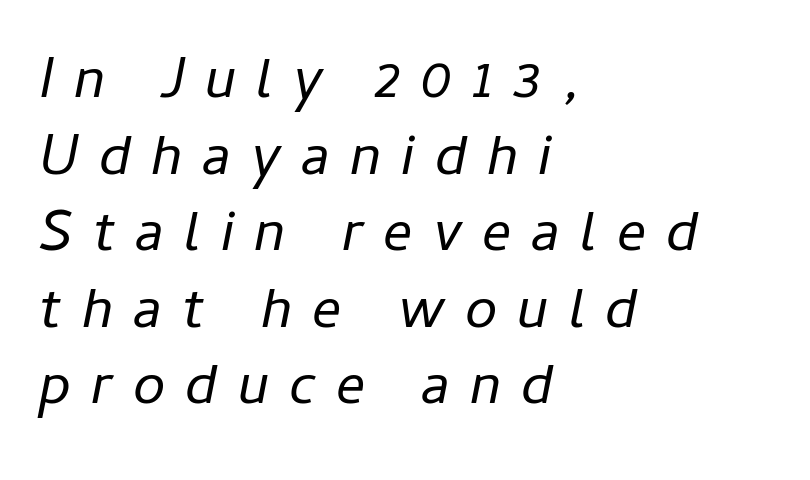
{"italic": "yes", "lean": "right", "slant_degrees": 11, "bold": "no", "weight": "regular", "width": "normal", "stroke_contrast": "low", "x_height": "medium", "monospaced": "no", "underline": "no", "align": "left", "line_spacing": "normal", "line_spacing_ratio": 1.32, "letter_spacing": "wide", "letter_spacing_em": 0.35, "glyph_px": 58}
